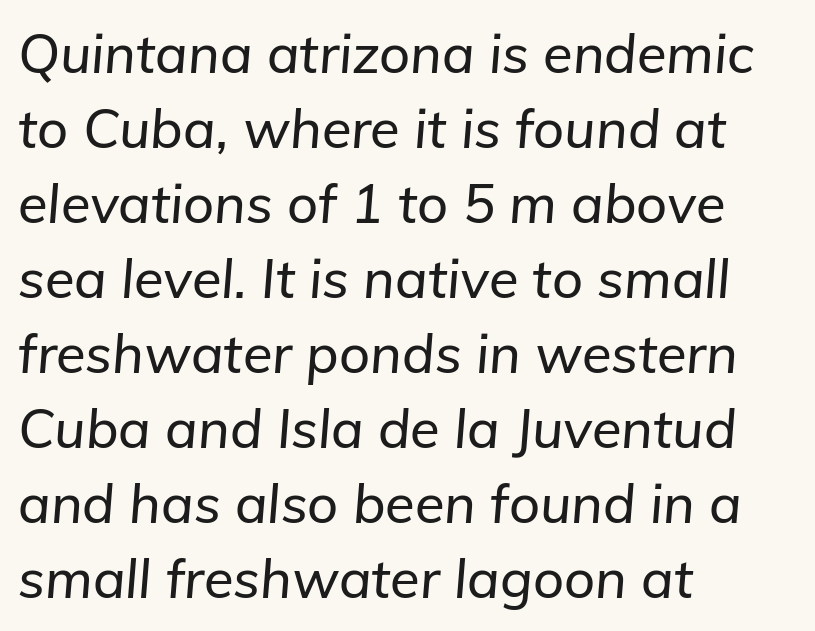
Q: Is the text italic (slanted)? A: Yes, it leans right by about 5 degrees.
Q: Is the text underlined? A: No.
Q: How is the paragraph aligned? A: Left-aligned.
Q: Is the spacing between letters normal or unusually wide? A: Normal.
Q: Is the spacing between lines tight, normal or loose? A: Normal.
Q: Width (condensed, normal, or wide)? A: Normal.
Q: Stroke contrast? A: Low.
Q: x-height? A: Medium.
Q: Monospaced? A: No.
